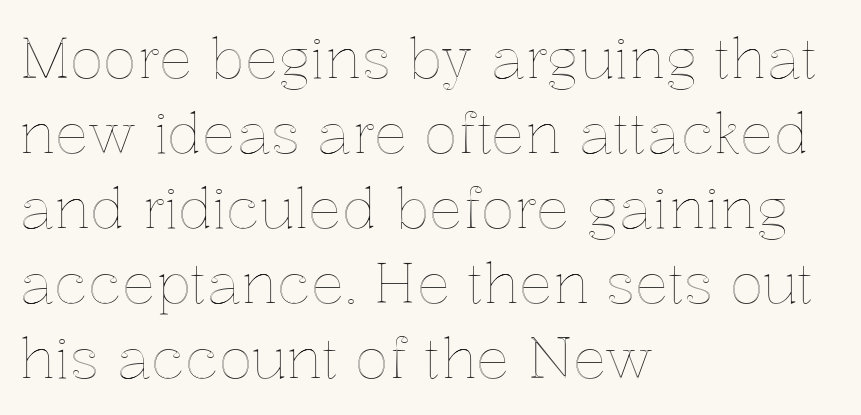
Q: Is the text italic (slanted)? A: No, it is upright.
Q: Is the text underlined? A: No.
Q: How is the paragraph aligned? A: Left-aligned.
Q: Is the spacing between letters normal or unusually wide? A: Normal.
Q: Is the spacing between lines tight, normal or loose? A: Normal.
Q: Width (condensed, normal, or wide)? A: Normal.
Q: x-height? A: Medium.
Q: Monospaced? A: No.
